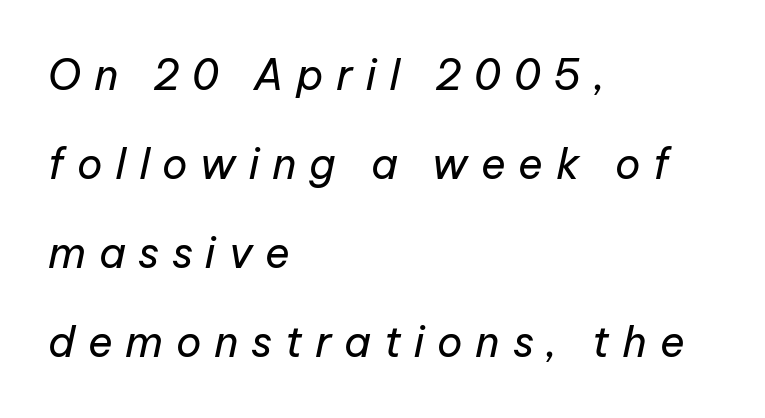
The letters advance in unequal steps, a hallmark of proportional type. No chunkiness to these letters — they're not bold. The letters are spread apart with noticeably loose tracking. Slant detected: the letters are inclined.
